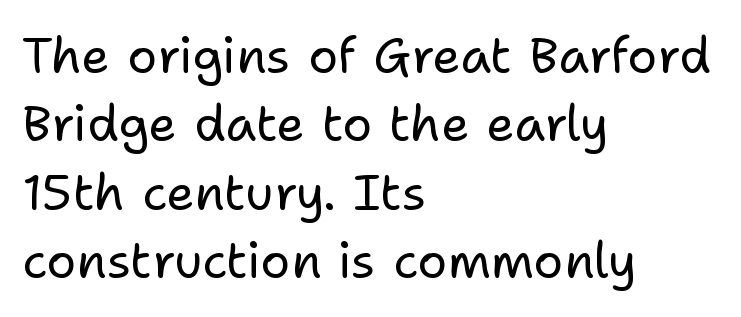
{"serif": "no", "italic": "no", "bold": "no", "weight": "regular", "width": "normal", "stroke_contrast": "low", "x_height": "medium", "monospaced": "no", "underline": "no", "align": "left", "line_spacing": "normal", "line_spacing_ratio": 1.37, "letter_spacing": "normal", "letter_spacing_em": 0.0, "glyph_px": 50}
